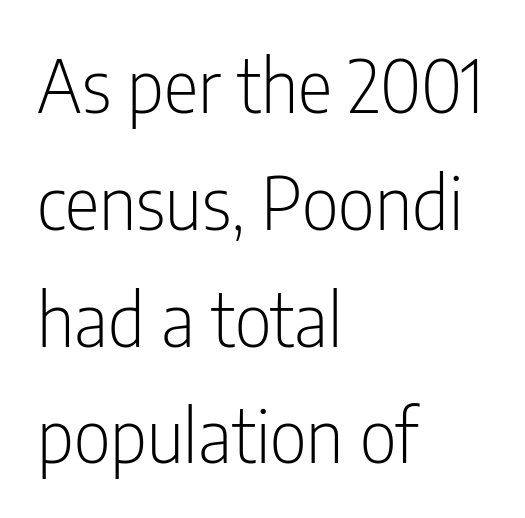
Regular leading. The rendering uses natural spacing where letterforms have individual widths. The string is rendered with underlining switched off. The face used here is rendered with its standard letterfit. The face used here is a sans, in the tradition of grotesques and geometrics.
